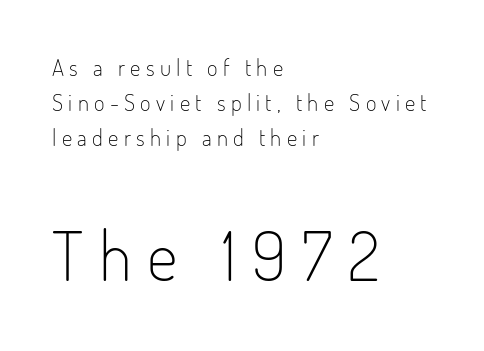
This is the regular roman posture of the typeface. Look at the glyph heights: the lower group is clearly the bigger setting. The strokes carry an ordinary text weight at most. These lines have a slow, spaced-out rhythm from letter to letter. Each letter keeps its own natural width here, so spacing adapts to shape. A student would call this left alignment; a typographer would say flush left, rag right.
